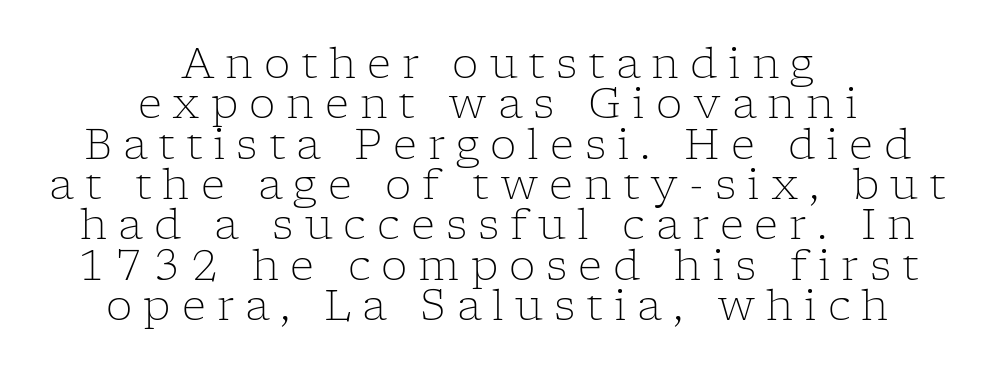
The image shows 42 px light serif type, upright; set centered, tight line spacing (0.96x), unusually wide letter spacing (+0.26 em), not underlined; low stroke contrast and a medium x-height.
